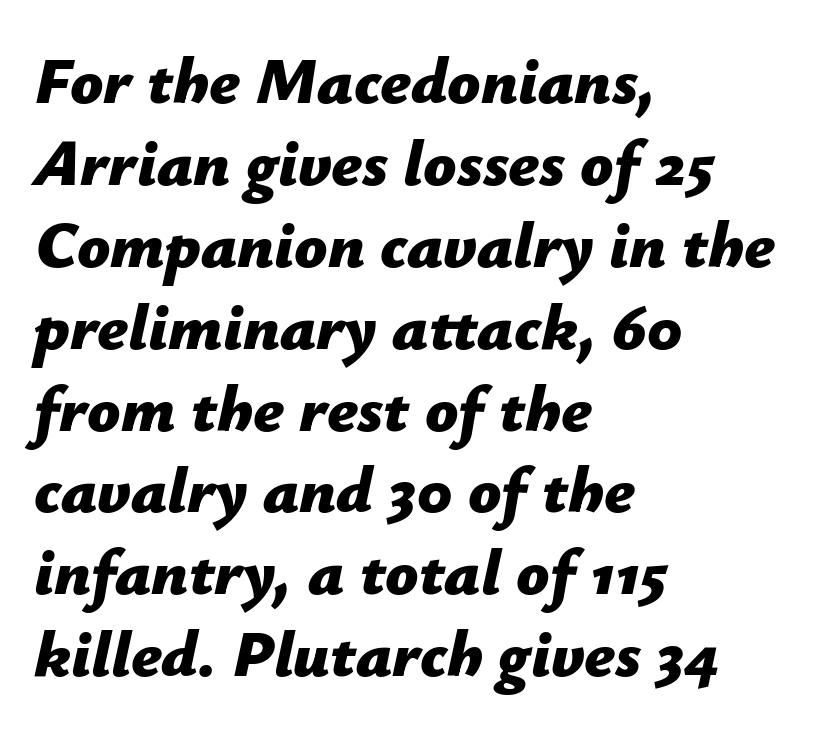
{"italic": "yes", "lean": "right", "slant_degrees": 12, "bold": "yes", "weight": "bold", "width": "normal", "stroke_contrast": "low", "x_height": "medium", "monospaced": "no", "underline": "no", "align": "left", "line_spacing": "normal", "line_spacing_ratio": 1.26, "letter_spacing": "normal", "letter_spacing_em": 0.0, "glyph_px": 65}
